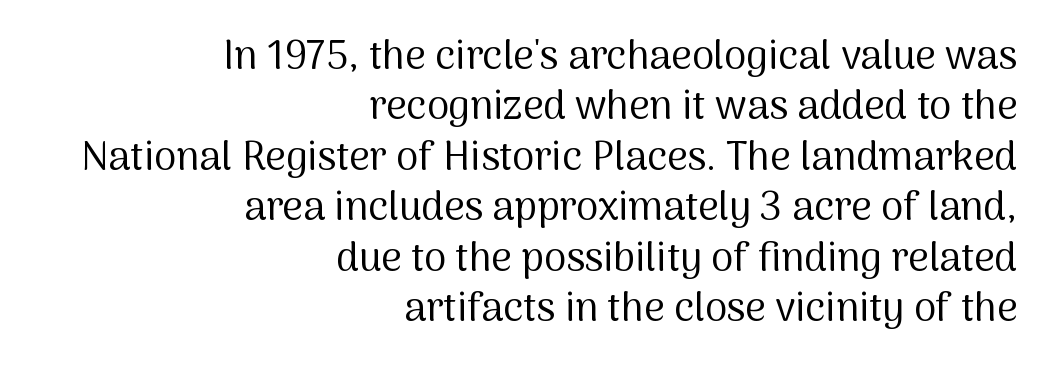
Q: Is the text bold? A: No.
Q: Is the text italic (slanted)? A: No, it is upright.
Q: Is the typeface a serif or a sans-serif typeface? A: Sans-serif.
Q: Is the text underlined? A: No.
Q: How is the paragraph aligned? A: Right-aligned.
Q: Is the spacing between letters normal or unusually wide? A: Normal.
Q: Is the spacing between lines tight, normal or loose? A: Normal.
Q: Width (condensed, normal, or wide)? A: Normal.
Q: Stroke contrast? A: Medium.
Q: x-height? A: Medium.
Q: Monospaced? A: No.
